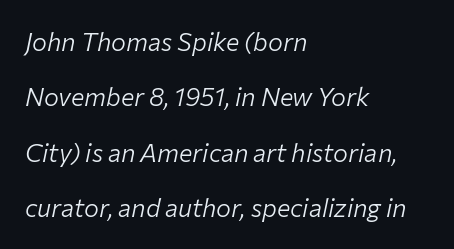
The string is rendered with underlining switched off. You can tell it's italic because the verticals aren't actually vertical. A classic flush-left, rag-right setting is used for this passage. In terms of leading, this rendering errs on the spacious side. The typeface has the unassuming heft of standard copy or less. A typesetter would call this zero additional tracking.
